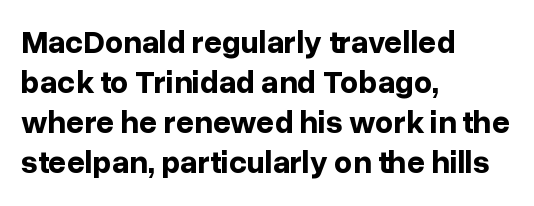
Q: Is the text bold? A: Yes.
Q: Is the text italic (slanted)? A: No, it is upright.
Q: Is the typeface a serif or a sans-serif typeface? A: Sans-serif.
Q: Is the text underlined? A: No.
Q: How is the paragraph aligned? A: Left-aligned.
Q: Is the spacing between letters normal or unusually wide? A: Normal.
Q: Is the spacing between lines tight, normal or loose? A: Normal.
Q: Width (condensed, normal, or wide)? A: Normal.
Q: Stroke contrast? A: Low.
Q: x-height? A: Medium.
Q: Monospaced? A: No.
